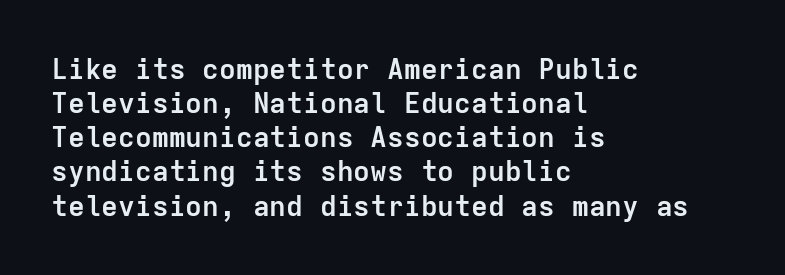
{"serif": "no", "italic": "no", "bold": "yes", "weight": "semibold", "width": "normal", "stroke_contrast": "low", "x_height": "medium", "monospaced": "yes", "underline": "no", "align": "left", "line_spacing_ratio": 1.22, "letter_spacing": "normal", "letter_spacing_em": 0.0, "glyph_px": 28}
